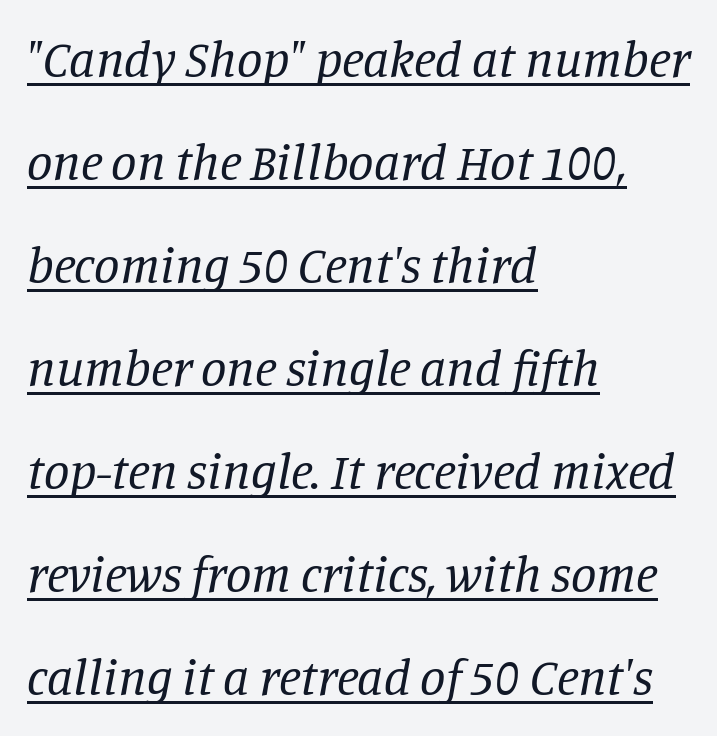
Q: Is the text bold? A: No.
Q: Is the text italic (slanted)? A: Yes, it leans right by about 11 degrees.
Q: Is the typeface a serif or a sans-serif typeface? A: Serif.
Q: Is the text underlined? A: Yes.
Q: How is the paragraph aligned? A: Left-aligned.
Q: Is the spacing between letters normal or unusually wide? A: Normal.
Q: Is the spacing between lines tight, normal or loose? A: Loose.
Q: Width (condensed, normal, or wide)? A: Normal.
Q: Stroke contrast? A: Low.
Q: x-height? A: Large.
Q: Monospaced? A: No.
